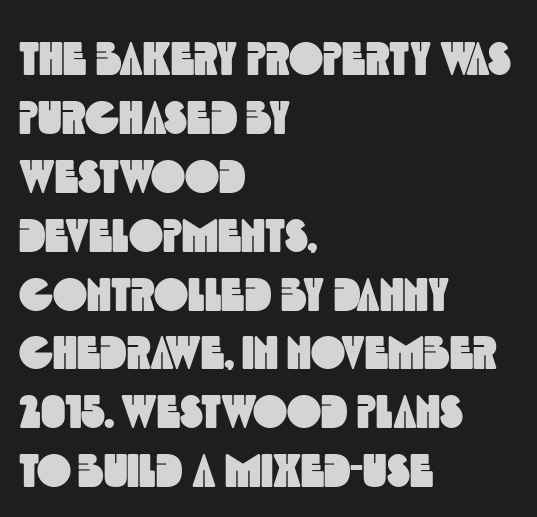
The rendering uses a moderate line-height, typical for paragraphs. Regarding serifs, this sample does without them. The rendering uses natural spacing where letterforms have individual widths. The paragraph has a hard left edge and a soft right edge.
